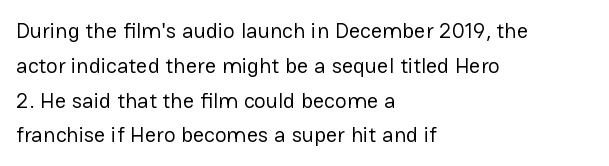
{"italic": "no", "bold": "no", "underline": "no", "align": "left", "line_spacing": "normal", "line_spacing_ratio": 1.58, "letter_spacing": "normal", "letter_spacing_em": 0.0, "glyph_px": 22}
